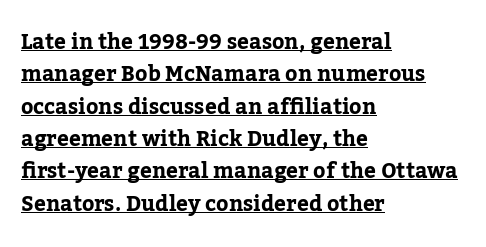
Q: Is the text bold? A: Yes.
Q: Is the text italic (slanted)? A: No, it is upright.
Q: Is the text underlined? A: Yes.
Q: How is the paragraph aligned? A: Left-aligned.
Q: Is the spacing between letters normal or unusually wide? A: Normal.
Q: Is the spacing between lines tight, normal or loose? A: Normal.
